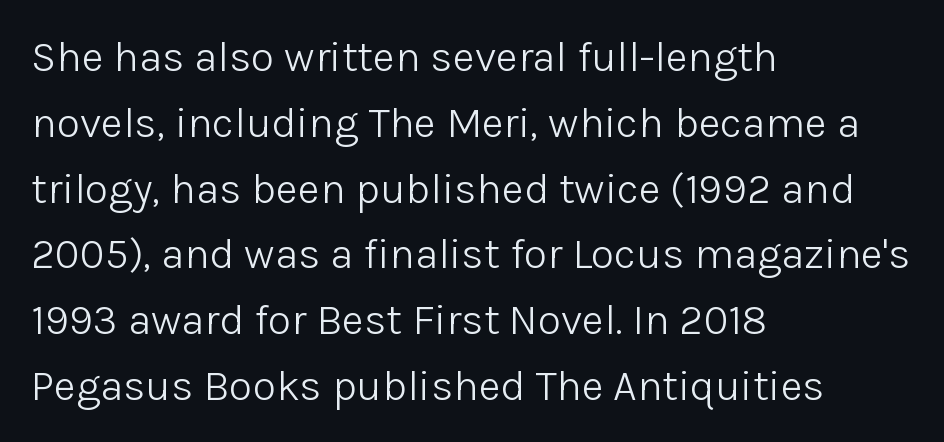
Q: Is the text bold? A: No.
Q: Is the text italic (slanted)? A: No, it is upright.
Q: Is the typeface a serif or a sans-serif typeface? A: Sans-serif.
Q: Is the text underlined? A: No.
Q: How is the paragraph aligned? A: Left-aligned.
Q: Is the spacing between letters normal or unusually wide? A: Normal.
Q: Is the spacing between lines tight, normal or loose? A: Normal.
Q: Width (condensed, normal, or wide)? A: Normal.
Q: Stroke contrast? A: Low.
Q: x-height? A: Medium.
Q: Monospaced? A: No.
